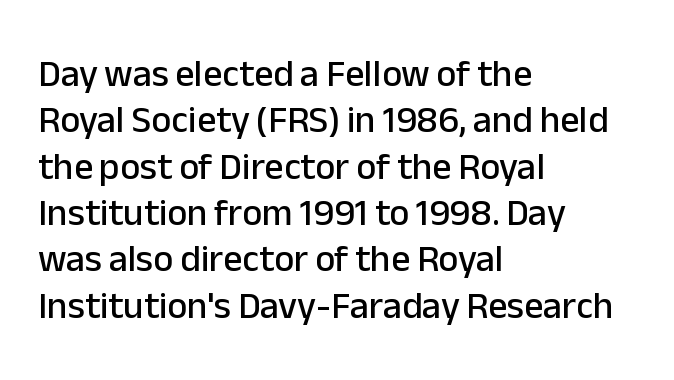
{"serif": "no", "italic": "no", "width": "normal", "stroke_contrast": "low", "x_height": "medium", "monospaced": "no", "underline": "no", "align": "left", "line_spacing_ratio": 1.22, "letter_spacing": "normal", "letter_spacing_em": 0.0, "glyph_px": 38}
